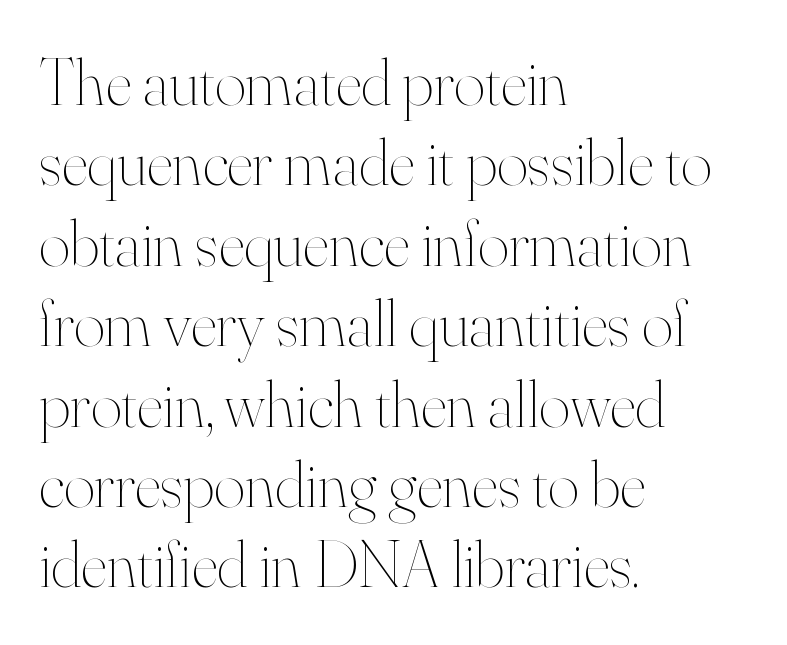
The image shows 67 px thin type, upright; set left-aligned, line spacing 1.2x, normal letter spacing, not underlined; high stroke contrast and a small x-height.
